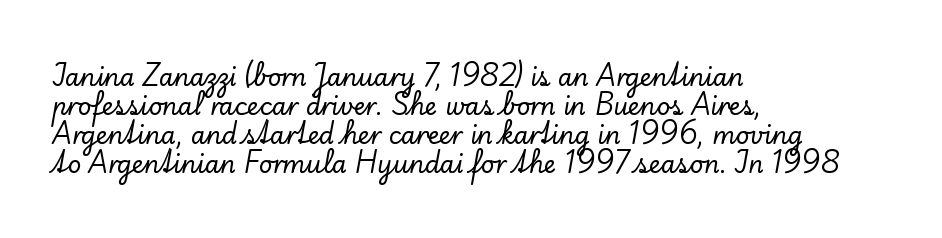
The image shows 24 px text type; set left-aligned, line spacing 1.21x, normal letter spacing, not underlined.
